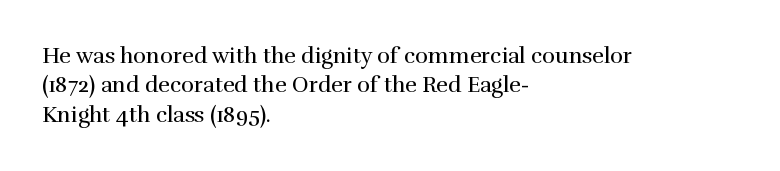
The image shows 22 px text type, upright; set left-aligned, normal line spacing (1.34x), normal letter spacing, not underlined.
